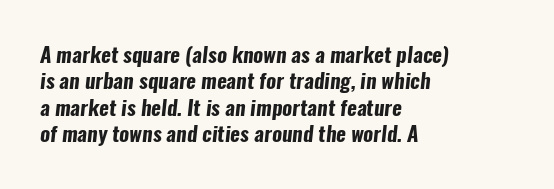
The paragraph shown leans on its left margin. Nobody touched the tracking dial on this one. Whoever set this chose a conventional vertical rhythm. Descender tails drop into unmarked territory.
